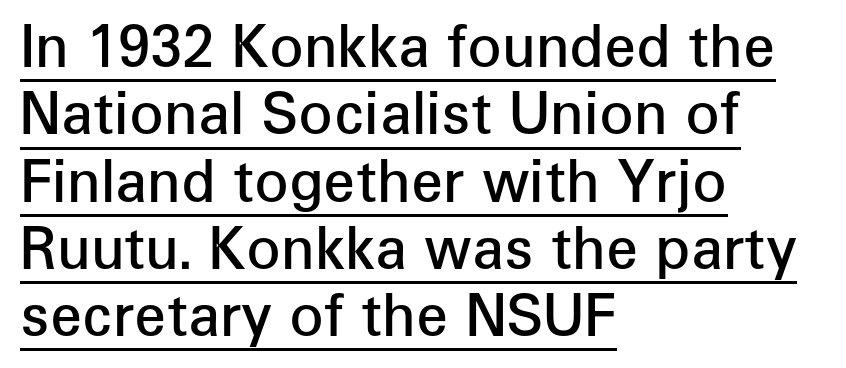
The image shows 57 px semibold sans-serif type, upright; set left-aligned, line spacing 1.18x, normal letter spacing, underlined; low stroke contrast and a medium x-height.
